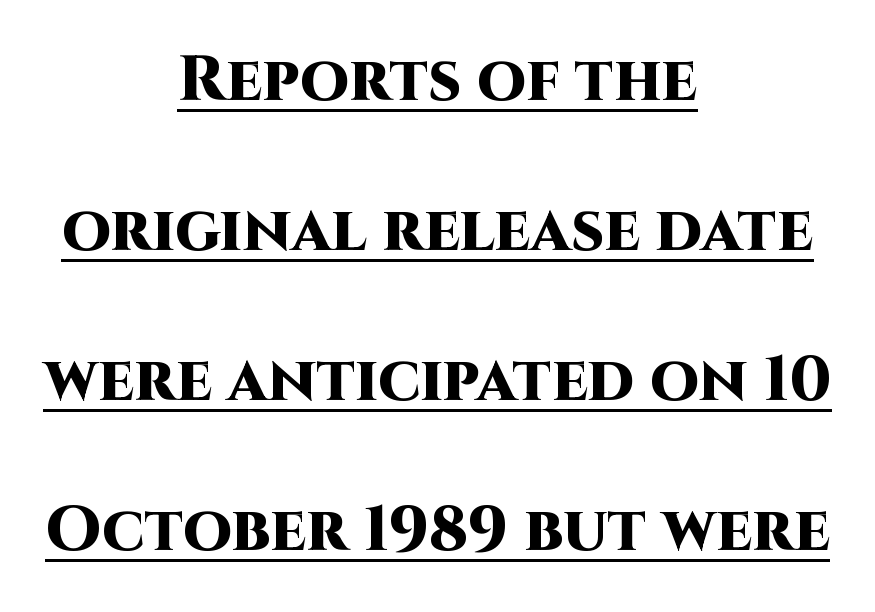
The image shows 63 px heavy sans-serif type, upright; set centered, loose line spacing (2.38x), normal letter spacing, underlined; high stroke contrast and a large x-height.
